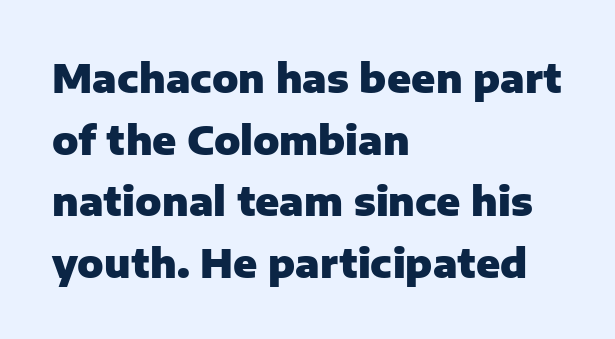
No feet cap the strokes, marking this as sans-serif type. The letters stand upright; this is a roman face. The face used here is proportionally spaced, like ordinary book or web type. What's the leading like? Ordinary, nothing unusual. These lines stack with their left ends in a neat column. Set as a true bold cut, around the 700 mark.
